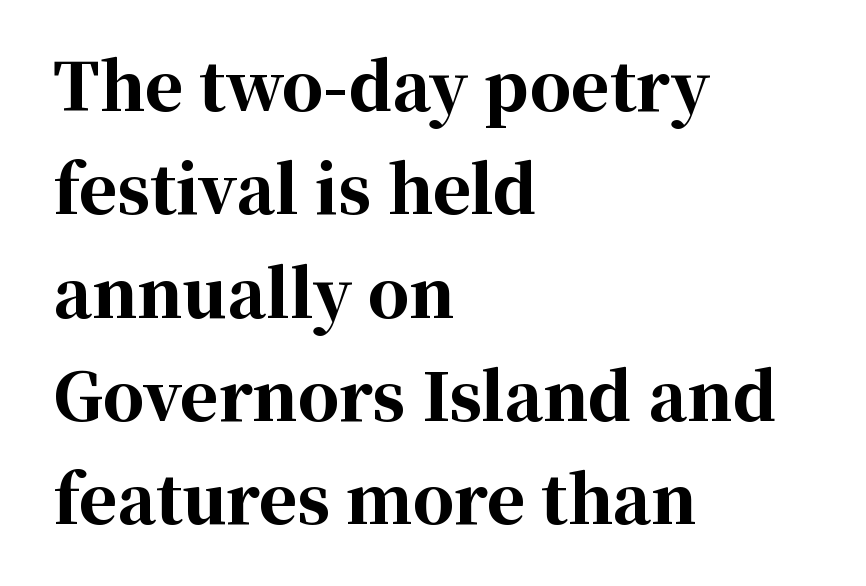
Compared with an ordinary text face, these strokes are far heavier — a full bold. Short note: letters normally spaced. Type style note: has serifs. Alignment: flush left.
